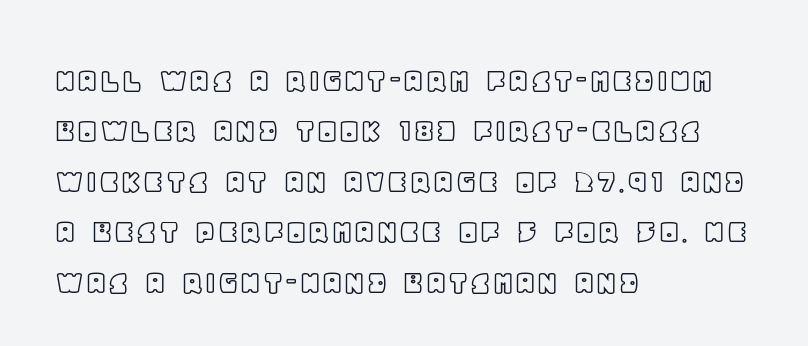
Leading: standard. A typesetter would call this proportional, since set widths differ per character. Notice how the passage keeps a crisp vertical edge on the left only. Designer's note — italics off, roman on. Descenders hang freely into open space. Letter spacing: default.
